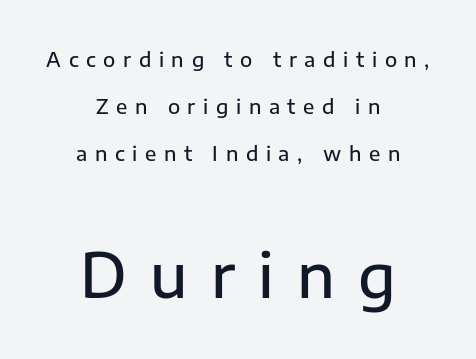
Q: Is the text italic (slanted)? A: No, it is upright.
Q: Is the typeface a serif or a sans-serif typeface? A: Sans-serif.
Q: Is the text underlined? A: No.
Q: How is the paragraph aligned? A: Centered.
Q: Is the spacing between letters normal or unusually wide? A: Unusually wide.
Q: Is the spacing between lines tight, normal or loose? A: Loose.
Q: Which block of text is set in a larger size, the first (top) or the second (bottom)? A: The second (bottom) one.
Q: Width (condensed, normal, or wide)? A: Normal.
Q: Stroke contrast? A: Low.
Q: x-height? A: Medium.
Q: Monospaced? A: No.
